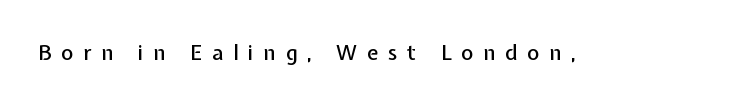
Q: Is the text italic (slanted)? A: No, it is upright.
Q: Is the text underlined? A: No.
Q: Is the spacing between letters normal or unusually wide? A: Unusually wide.
